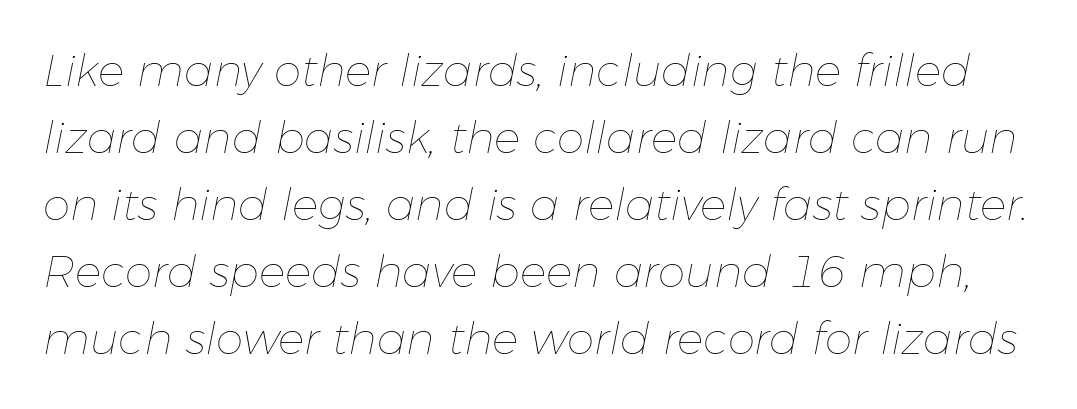
The image shows 44 px thin type, italic (leaning right); set normal line spacing (1.52x), normal letter spacing, not underlined; low stroke contrast and a medium x-height.
